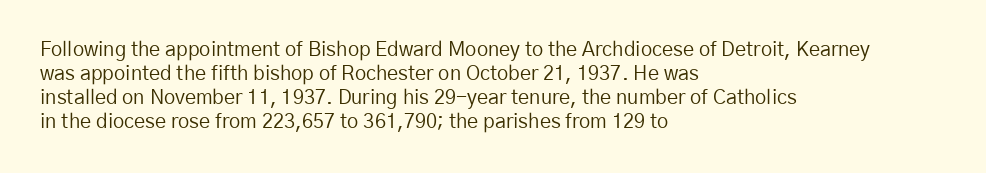
The image shows 20 px text type, upright; set left-aligned, line spacing 1.2x, normal letter spacing, not underlined.
